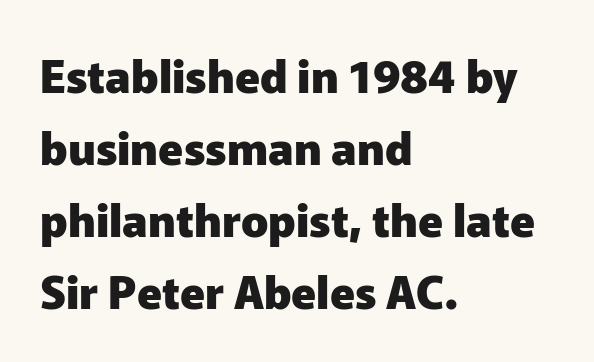
Look at the tracking — it's just the regular setting, nothing added. The space directly below the letters is spotless. The typeface chosen for these lines omits serifs. Here the designer chose a conventional face with non-uniform glyph widths. The letters stand straight up with perfectly vertical stems. If you measured baseline to baseline, you'd find a middling distance.
